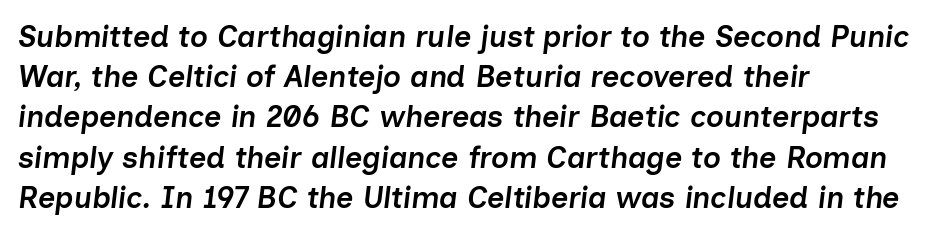
Q: Is the text bold? A: Semi-bold.
Q: Is the text italic (slanted)? A: Yes, it leans right by about 7 degrees.
Q: Is the text underlined? A: No.
Q: How is the paragraph aligned? A: Left-aligned.
Q: Is the spacing between letters normal or unusually wide? A: Normal.
Q: Is the spacing between lines tight, normal or loose? A: Normal.
Q: Width (condensed, normal, or wide)? A: Normal.
Q: Stroke contrast? A: Low.
Q: x-height? A: Medium.
Q: Monospaced? A: No.
